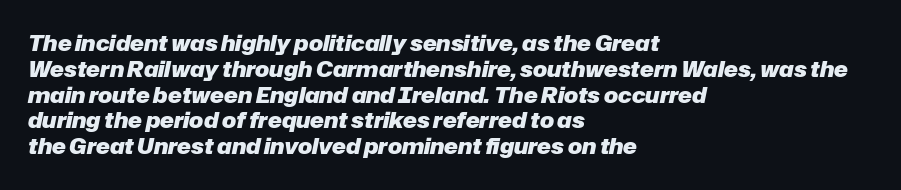
Notice how the stems are inclined rather than vertical — that's the hallmark of italics. As a designer I'd log this as weight 700, bold. Students, note that the glyphs here touch the page at normal intervals. The compositor pushed each line to the left boundary.
